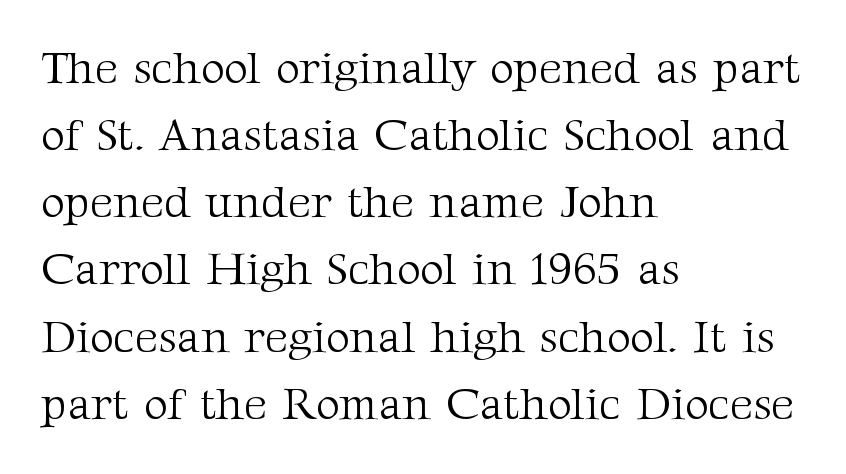
The image shows 46 px light serif type, upright; set left-aligned, normal line spacing (1.46x), normal letter spacing, not underlined; medium stroke contrast and a medium x-height.
